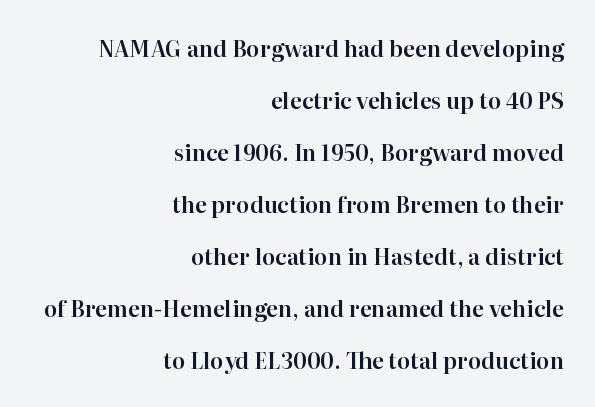
{"italic": "no", "underline": "no", "align": "right", "line_spacing": "loose", "line_spacing_ratio": 2.36, "letter_spacing": "normal", "letter_spacing_em": 0.0, "glyph_px": 22}
